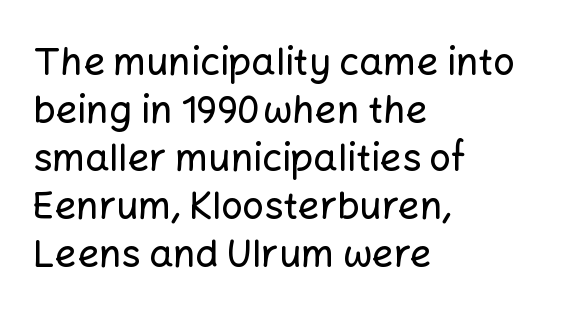
Is the letter spacing exaggerated? No — it looks like the ordinary default. The rendering uses natural spacing where letterforms have individual widths. Posture: upright roman. Summary of vertical rhythm: regular, with standard interline spacing. Notice how the passage keeps a crisp vertical edge on the left only.
